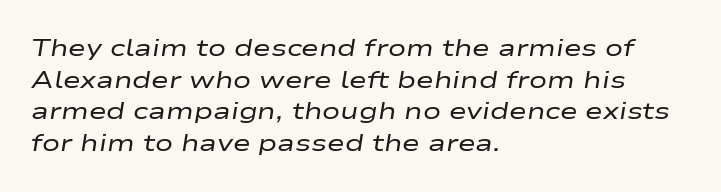
{"italic": "yes", "lean": "right", "slant_degrees": 9, "bold": "no", "underline": "no", "align": "left", "line_spacing": "normal", "line_spacing_ratio": 1.32, "letter_spacing": "normal", "letter_spacing_em": 0.0, "glyph_px": 24}
